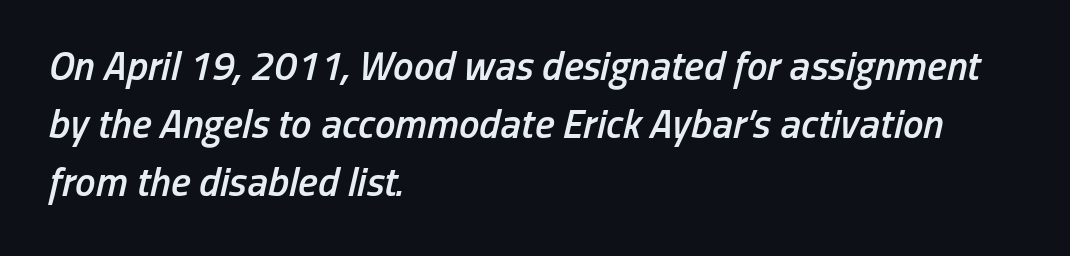
Q: Is the text bold? A: Semi-bold.
Q: Is the text italic (slanted)? A: Yes, it leans right by about 13 degrees.
Q: Is the text underlined? A: No.
Q: How is the paragraph aligned? A: Left-aligned.
Q: Is the spacing between letters normal or unusually wide? A: Normal.
Q: Is the spacing between lines tight, normal or loose? A: Normal.
Q: Width (condensed, normal, or wide)? A: Condensed.
Q: Stroke contrast? A: Low.
Q: x-height? A: Medium.
Q: Monospaced? A: No.
